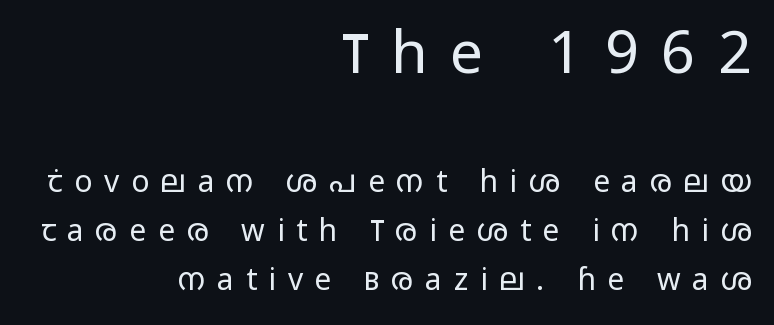
{"serif": "no", "italic": "no", "bold": "no", "weight": "regular", "width": "wide", "stroke_contrast": "low", "x_height": "medium", "monospaced": "no", "underline": "no", "align": "right", "line_spacing": "normal", "line_spacing_ratio": 1.64, "letter_spacing": "wide", "letter_spacing_em": 0.39, "larger_block": "first", "size_ratio": 1.97, "glyph_px": 59}
